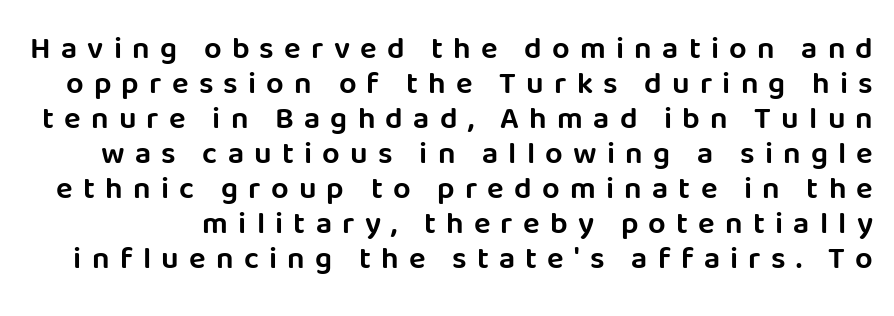
Q: Is the text italic (slanted)? A: No, it is upright.
Q: Is the typeface a serif or a sans-serif typeface? A: Sans-serif.
Q: Is the text underlined? A: No.
Q: Is the spacing between letters normal or unusually wide? A: Unusually wide.
Q: Is the spacing between lines tight, normal or loose? A: Tight.
Q: Width (condensed, normal, or wide)? A: Normal.
Q: Stroke contrast? A: Low.
Q: x-height? A: Large.
Q: Monospaced? A: No.
